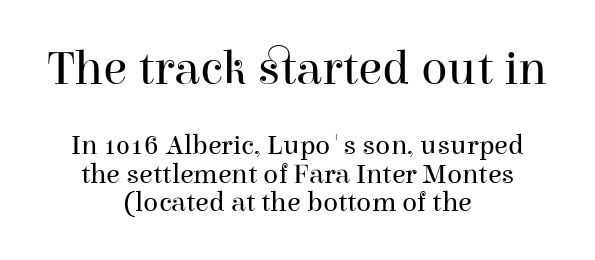
{"serif": "yes", "italic": "no", "bold": "no", "weight": "regular", "width": "normal", "stroke_contrast": "high", "x_height": "medium", "monospaced": "no", "underline": "no", "align": "center", "line_spacing": "tight", "line_spacing_ratio": 1.02, "letter_spacing": "normal", "letter_spacing_em": 0.0, "larger_block": "first", "size_ratio": 1.75, "glyph_px": 49}
